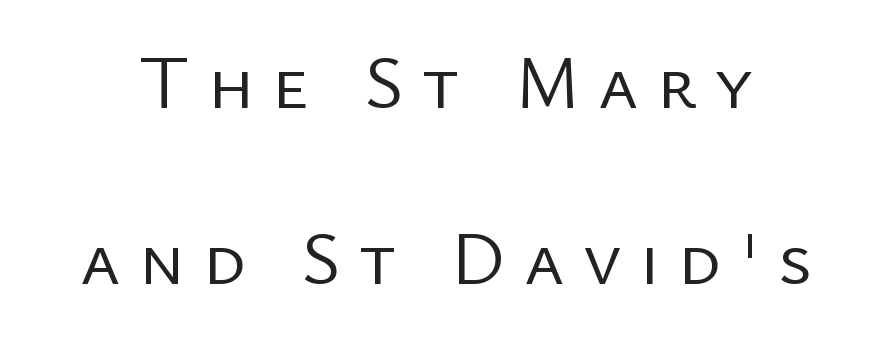
Q: Is the text bold? A: No.
Q: Is the text italic (slanted)? A: No, it is upright.
Q: Is the typeface a serif or a sans-serif typeface? A: Sans-serif.
Q: Is the text underlined? A: No.
Q: Is the spacing between letters normal or unusually wide? A: Unusually wide.
Q: Is the spacing between lines tight, normal or loose? A: Loose.
Q: Width (condensed, normal, or wide)? A: Normal.
Q: Stroke contrast? A: Low.
Q: x-height? A: Medium.
Q: Monospaced? A: No.
